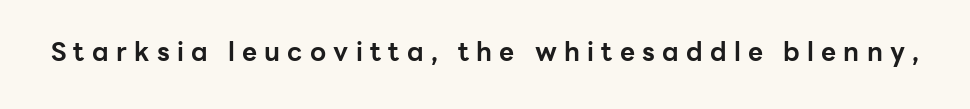
The image shows 26 px bold type, upright; set unusually wide letter spacing (+0.28 em), not underlined.
